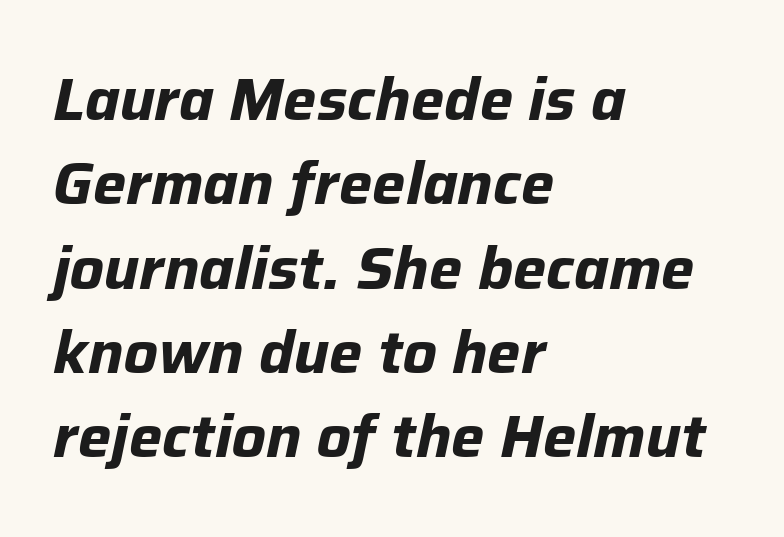
The zone under the glyphs is completely vacant. The rendering uses natural spacing where letterforms have individual widths. The type is set solid horizontally, with unmodified tracking. Does the lettering tilt? It does — this is italic.
